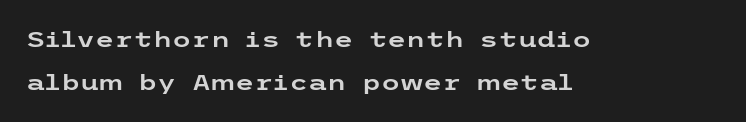
Q: Is the text italic (slanted)? A: No, it is upright.
Q: Is the text underlined? A: No.
Q: How is the paragraph aligned? A: Left-aligned.
Q: Is the spacing between letters normal or unusually wide? A: Normal.
Q: Is the spacing between lines tight, normal or loose? A: Loose.
